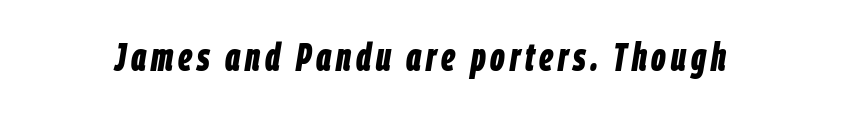
The whole block is typeset with a tilt. Beneath every word, the page is bare. Plenty of ink on the page — the face is bold. A typesetter would call this proportional, since set widths differ per character.
